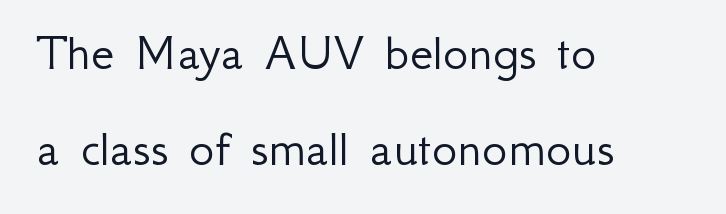
Q: Is the text bold? A: No.
Q: Is the text italic (slanted)? A: No, it is upright.
Q: Is the typeface a serif or a sans-serif typeface? A: Sans-serif.
Q: Is the text underlined? A: No.
Q: How is the paragraph aligned? A: Left-aligned.
Q: Is the spacing between letters normal or unusually wide? A: Normal.
Q: Width (condensed, normal, or wide)? A: Normal.
Q: Stroke contrast? A: Low.
Q: x-height? A: Small.
Q: Monospaced? A: No.
